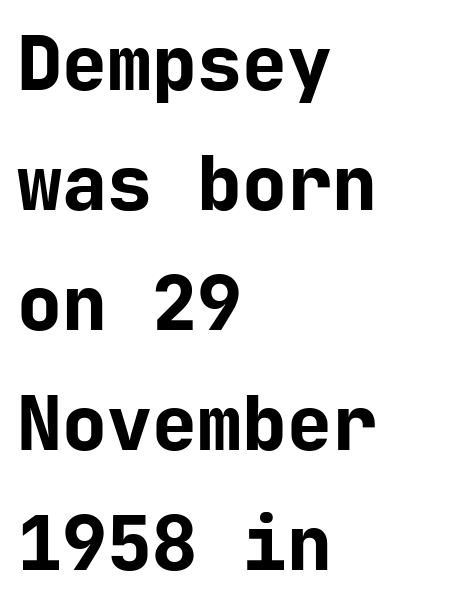
The image shows 75 px bold sans-serif type, upright, monospaced; set left-aligned, normal line spacing (1.6x), normal letter spacing, not underlined; low stroke contrast and a medium x-height.
